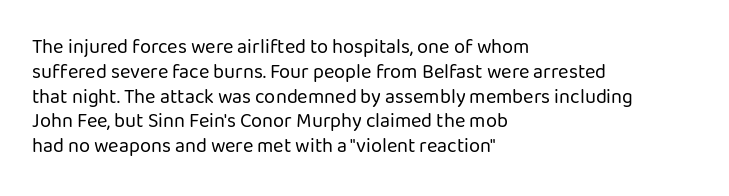
{"italic": "no", "bold": "no", "underline": "no", "align": "left", "line_spacing_ratio": 1.24, "letter_spacing": "normal", "letter_spacing_em": 0.0, "glyph_px": 20}
